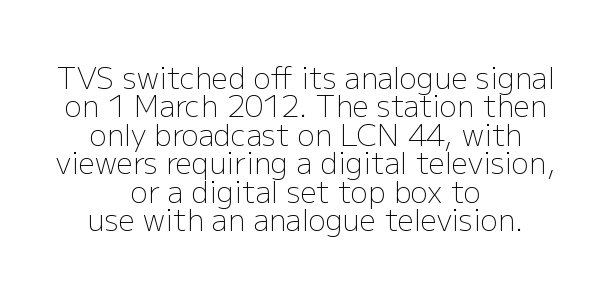
Q: Is the text bold? A: No.
Q: Is the text italic (slanted)? A: No, it is upright.
Q: Is the typeface a serif or a sans-serif typeface? A: Sans-serif.
Q: Is the text underlined? A: No.
Q: How is the paragraph aligned? A: Centered.
Q: Is the spacing between letters normal or unusually wide? A: Normal.
Q: Is the spacing between lines tight, normal or loose? A: Tight.
Q: Width (condensed, normal, or wide)? A: Normal.
Q: Stroke contrast? A: Low.
Q: x-height? A: Medium.
Q: Monospaced? A: No.
